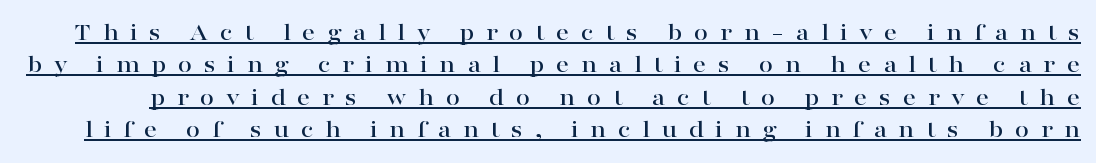
{"italic": "no", "underline": "yes", "line_spacing": "normal", "line_spacing_ratio": 1.25, "letter_spacing": "wide", "letter_spacing_em": 0.44, "glyph_px": 26}
